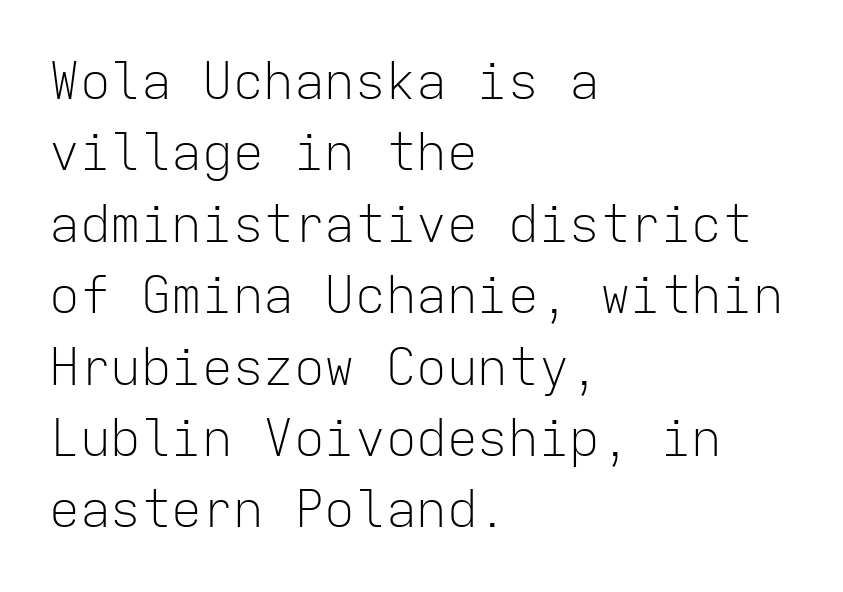
Q: Is the text bold? A: No.
Q: Is the text italic (slanted)? A: No, it is upright.
Q: Is the typeface a serif or a sans-serif typeface? A: Sans-serif.
Q: Is the text underlined? A: No.
Q: How is the paragraph aligned? A: Left-aligned.
Q: Is the spacing between letters normal or unusually wide? A: Normal.
Q: Is the spacing between lines tight, normal or loose? A: Normal.
Q: Width (condensed, normal, or wide)? A: Normal.
Q: Stroke contrast? A: Low.
Q: x-height? A: Medium.
Q: Monospaced? A: Yes.
